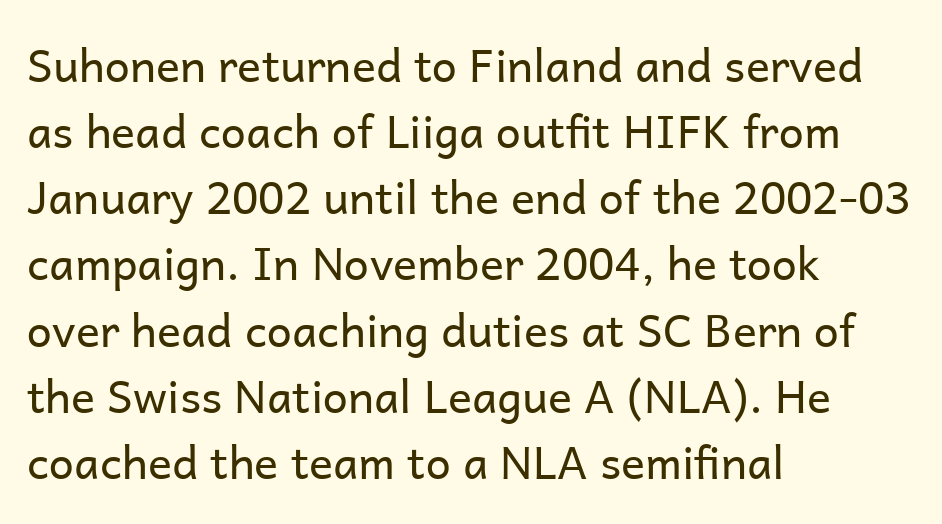
The image shows 45 px regular-weight sans-serif type, upright; set left-aligned, normal line spacing (1.47x), normal letter spacing, not underlined; low stroke contrast and a medium x-height.
